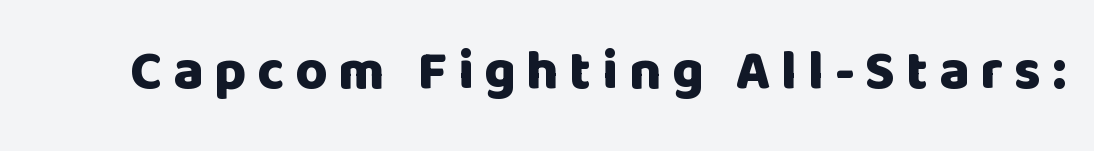
Q: Is the text bold? A: Yes.
Q: Is the text italic (slanted)? A: No, it is upright.
Q: Is the typeface a serif or a sans-serif typeface? A: Sans-serif.
Q: Is the text underlined? A: No.
Q: Is the spacing between letters normal or unusually wide? A: Unusually wide.
Q: Width (condensed, normal, or wide)? A: Normal.
Q: Stroke contrast? A: Low.
Q: x-height? A: Large.
Q: Monospaced? A: No.
